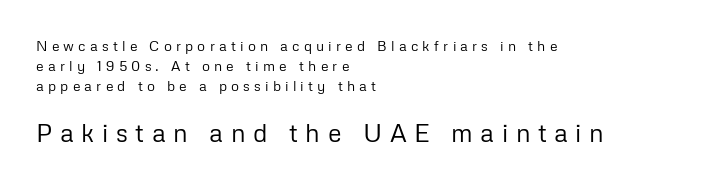
The area under the type is left untouched. Top chunk: small. Bottom chunk: large. The paragraph shown leans on its left margin. This sample uses expanded letter spacing, leaving extra air between glyphs. The axis of the letterforms is exactly vertical. The strokes are not fattened; the text isn't bold.
